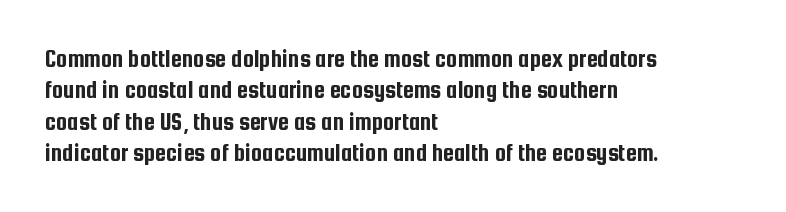
Q: Is the text italic (slanted)? A: No, it is upright.
Q: Is the text underlined? A: No.
Q: How is the paragraph aligned? A: Left-aligned.
Q: Is the spacing between letters normal or unusually wide? A: Normal.
Q: Is the spacing between lines tight, normal or loose? A: Normal.
